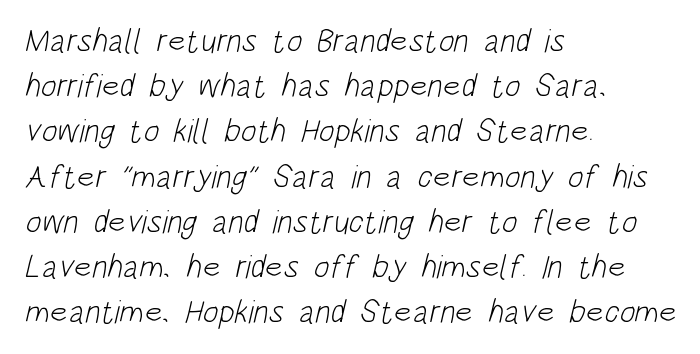
{"serif": "no", "bold": "no", "weight": "light", "width": "condensed", "stroke_contrast": "low", "x_height": "large", "monospaced": "no", "underline": "no", "align": "left", "line_spacing": "normal", "line_spacing_ratio": 1.37, "letter_spacing": "normal", "letter_spacing_em": 0.0, "glyph_px": 33}
